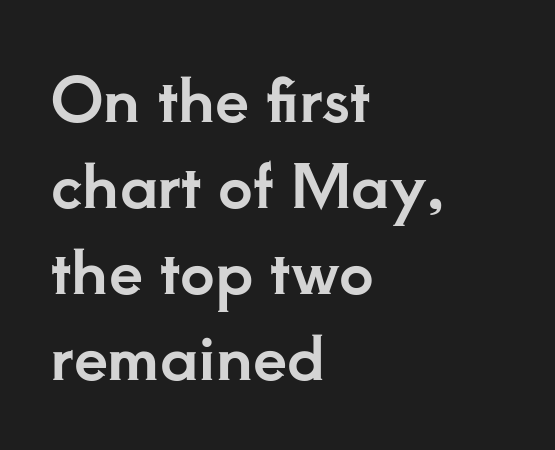
The image shows 61 px serif type, upright; set left-aligned, normal line spacing (1.41x), normal letter spacing, not underlined; low stroke contrast and a small x-height.
